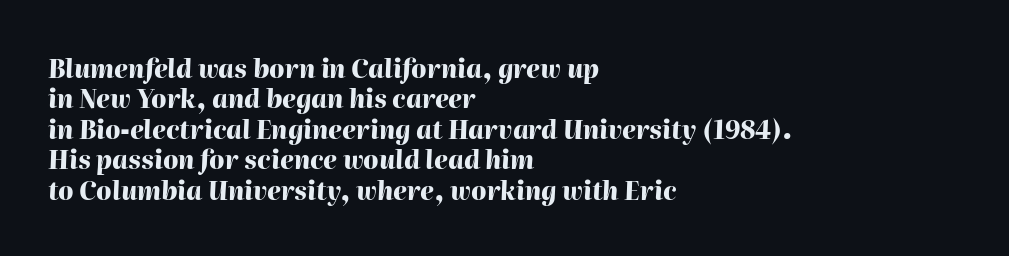
{"italic": "yes", "lean": "right", "slant_degrees": 2, "bold": "yes", "underline": "no", "align": "left", "line_spacing_ratio": 1.22, "letter_spacing": "normal", "letter_spacing_em": 0.0, "glyph_px": 25}
